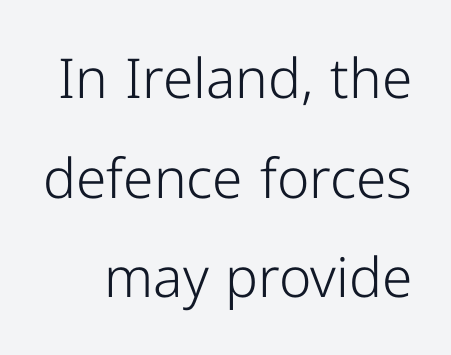
The image shows 55 px light sans-serif type, upright; set line spacing 1.81x, normal letter spacing, not underlined; low stroke contrast and a medium x-height.
